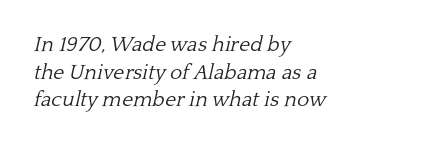
Q: Is the text bold? A: No.
Q: Is the text italic (slanted)? A: Yes, it leans right by about 13 degrees.
Q: Is the text underlined? A: No.
Q: How is the paragraph aligned? A: Left-aligned.
Q: Is the spacing between letters normal or unusually wide? A: Normal.
Q: Is the spacing between lines tight, normal or loose? A: Normal.
